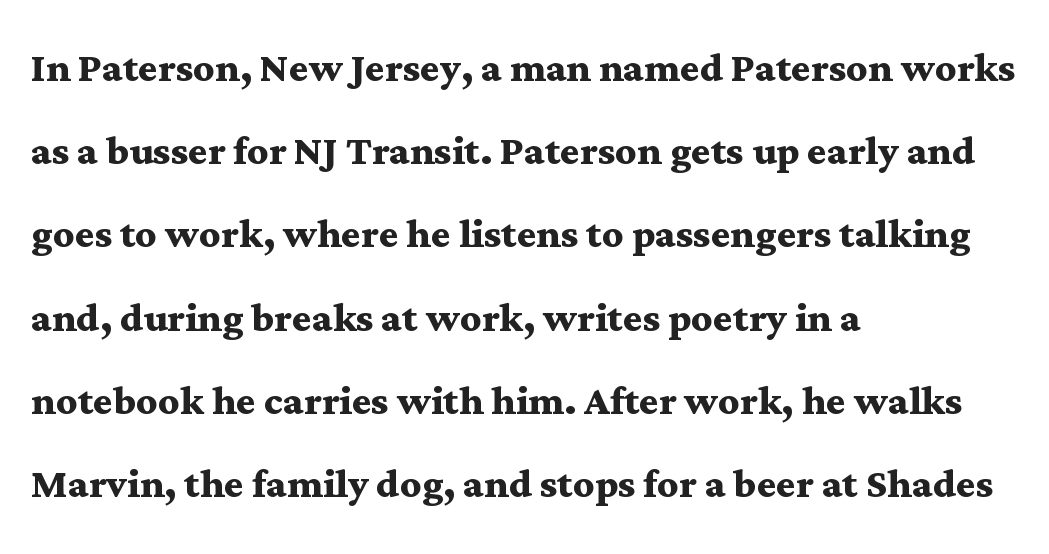
The image shows 52 px semibold, wide serif type, upright; set left-aligned, normal line spacing (1.6x), normal letter spacing, not underlined; medium stroke contrast and a medium x-height.
